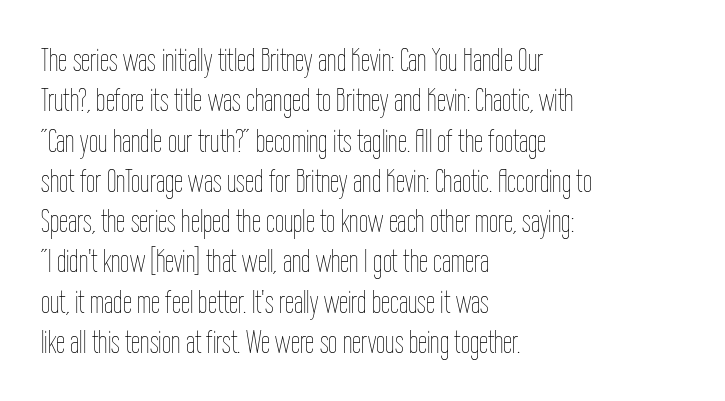
Each line starts at the same left margin while the right side varies. Standard letterfit; no display-style spreading of the glyphs. Nope, not italic — everything's standing straight. Type without underlining. These lines are rendered in a variable-pitch font. Weight: in the light-to-regular range.
